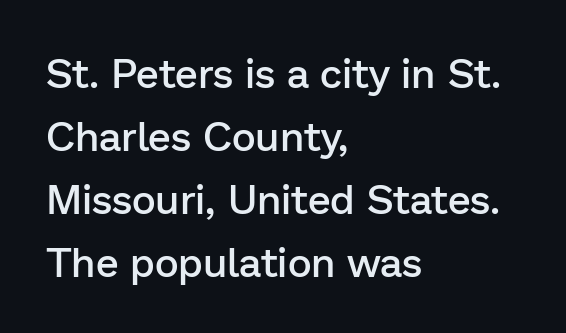
{"serif": "no", "italic": "no", "bold": "semi", "weight": "semibold", "width": "normal", "stroke_contrast": "low", "x_height": "medium", "monospaced": "no", "underline": "no", "align": "left", "line_spacing": "normal", "line_spacing_ratio": 1.54, "letter_spacing": "normal", "letter_spacing_em": 0.0, "glyph_px": 41}
